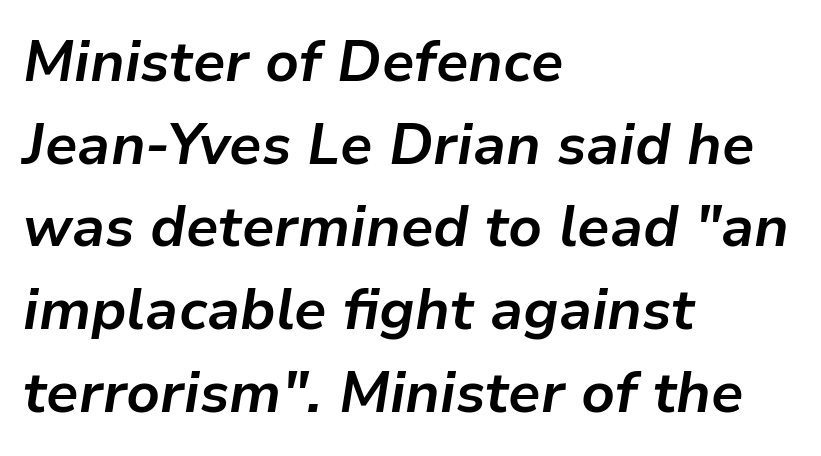
The image shows 57 px bold type, italic (leaning right); set left-aligned, normal line spacing (1.45x), normal letter spacing, not underlined; low stroke contrast and a medium x-height.
